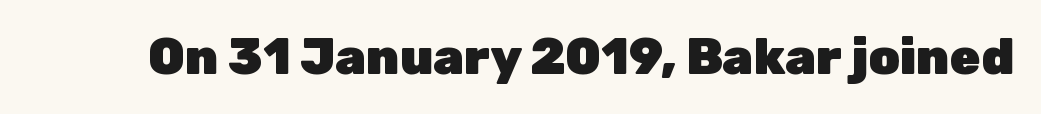
The image shows 50 px heavy sans-serif type, upright; set normal letter spacing, not underlined; low stroke contrast and a medium x-height.
